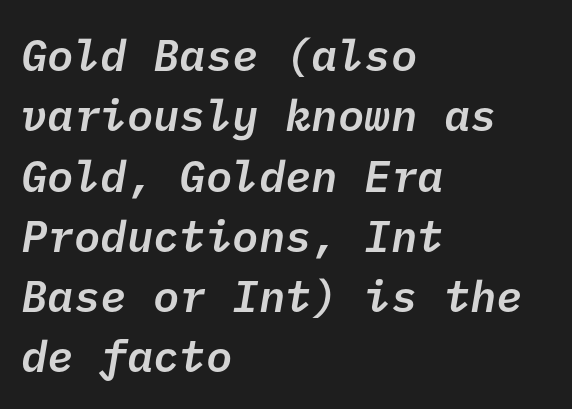
Baseline-to-baseline distance is the conventional proportion of letter height. Check the space under the baseline: it is left empty. Type style note: lacks serifs. Visually the block forms a straight wall on the left and a jagged coastline on the right. A bit beefed up — I'd call it semibold rather than bold. Short note: letters normally spaced.
